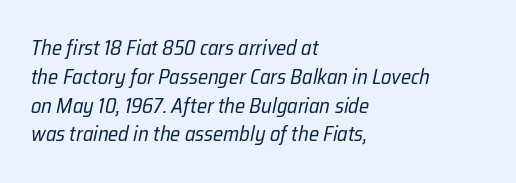
The image shows 21 px text type, italic (leaning right); set left-aligned, normal line spacing (1.37x), normal letter spacing, not underlined.
